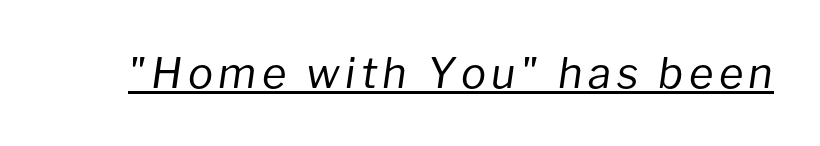
Character widths vary here, with narrow letters taking less room than wide ones. Does the lettering tilt? It does — this is italic. Underlining? Definitely there. This is not heavy type; no bold has been used.
